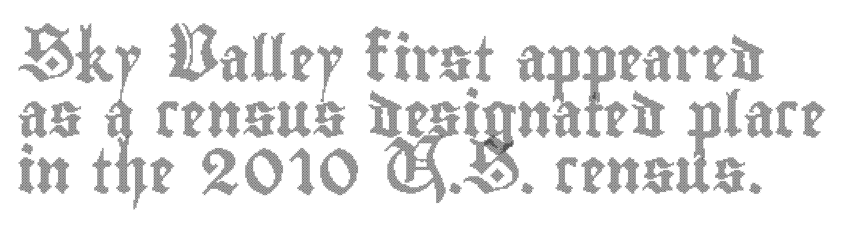
{"italic": "no", "width": "condensed", "x_height": "small", "monospaced": "no", "underline": "no", "line_spacing": "normal", "line_spacing_ratio": 1.27, "letter_spacing": "normal", "letter_spacing_em": 0.0, "glyph_px": 44}
